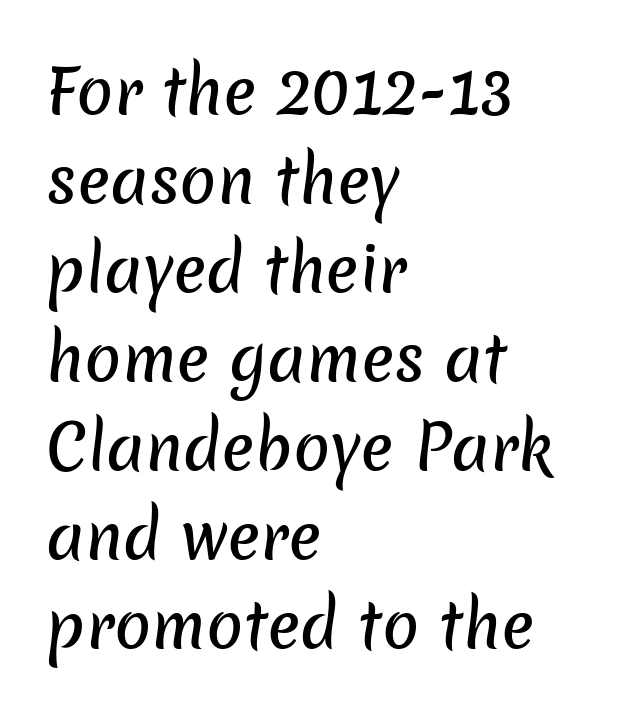
{"serif": "no", "width": "normal", "stroke_contrast": "low", "x_height": "medium", "monospaced": "no", "underline": "no", "align": "left", "line_spacing": "normal", "line_spacing_ratio": 1.46, "letter_spacing": "normal", "letter_spacing_em": 0.0, "glyph_px": 61}
